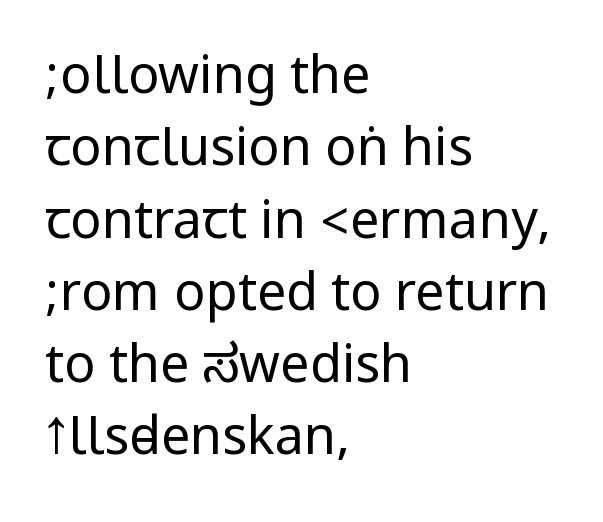
{"serif": "no", "italic": "no", "bold": "no", "weight": "regular", "width": "condensed", "stroke_contrast": "low", "underline": "no", "align": "left", "line_spacing": "normal", "line_spacing_ratio": 1.39, "letter_spacing": "normal", "letter_spacing_em": 0.0, "glyph_px": 52}
